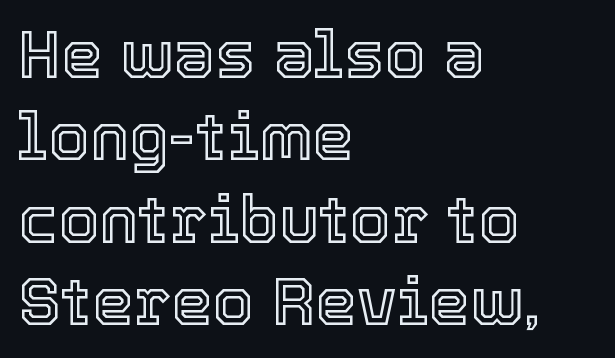
Q: Is the text italic (slanted)? A: No, it is upright.
Q: Is the text underlined? A: No.
Q: How is the paragraph aligned? A: Left-aligned.
Q: Is the spacing between letters normal or unusually wide? A: Normal.
Q: Is the spacing between lines tight, normal or loose? A: Normal.
Q: Width (condensed, normal, or wide)? A: Normal.
Q: x-height? A: Medium.
Q: Monospaced? A: No.
